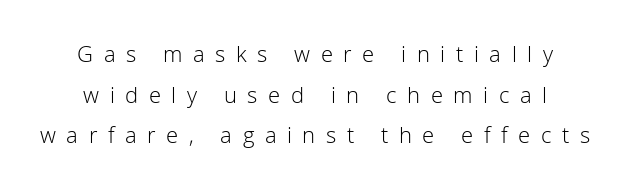
Q: Is the text bold? A: No.
Q: Is the text italic (slanted)? A: No, it is upright.
Q: Is the text underlined? A: No.
Q: Is the spacing between letters normal or unusually wide? A: Unusually wide.
